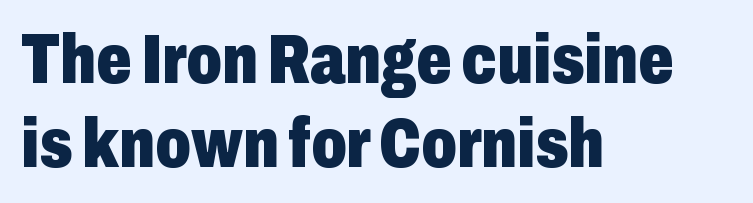
{"serif": "no", "italic": "no", "bold": "yes", "weight": "heavy", "width": "condensed", "stroke_contrast": "low", "x_height": "medium", "monospaced": "no", "underline": "no", "align": "left", "line_spacing_ratio": 1.2, "letter_spacing": "normal", "letter_spacing_em": 0.0, "glyph_px": 70}
